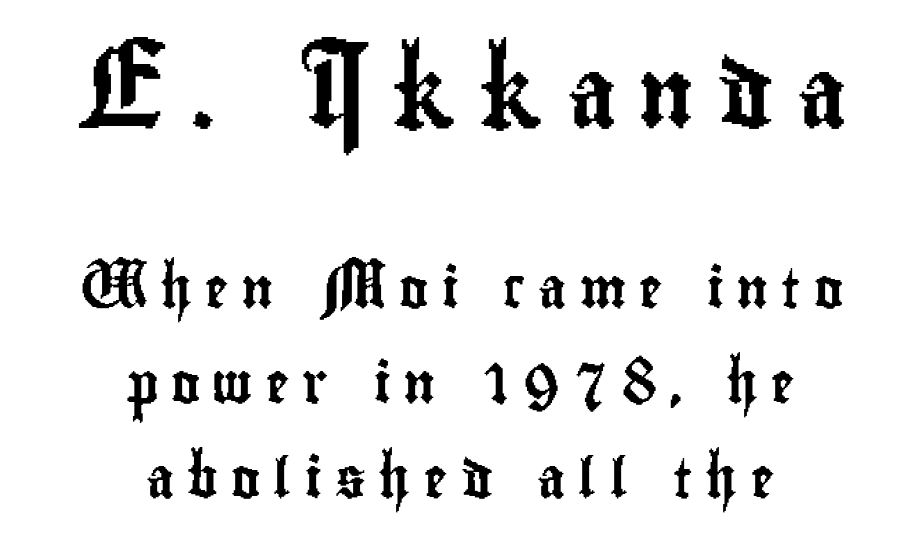
Italic: no, the glyphs are upright roman. Larger block? The one above; the one below is distinctly smaller. Substantial extra tracking has been applied to these lines. These lines are rendered in a variable-pitch font.
